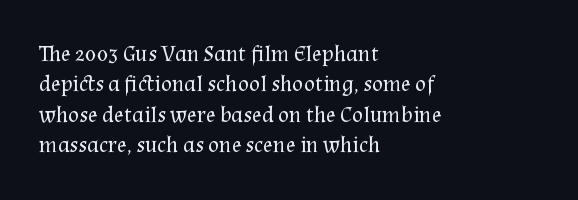
{"italic": "no", "bold": "no", "underline": "no", "align": "left", "line_spacing": "normal", "line_spacing_ratio": 1.32, "letter_spacing": "normal", "letter_spacing_em": 0.0, "glyph_px": 23}
